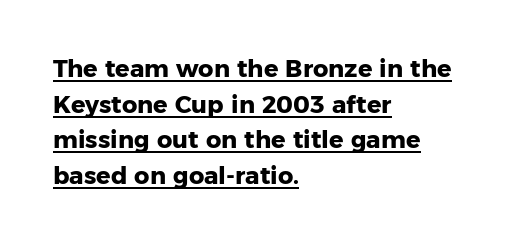
Q: Is the text bold? A: Yes.
Q: Is the text italic (slanted)? A: No, it is upright.
Q: Is the text underlined? A: Yes.
Q: How is the paragraph aligned? A: Left-aligned.
Q: Is the spacing between letters normal or unusually wide? A: Normal.
Q: Is the spacing between lines tight, normal or loose? A: Normal.
